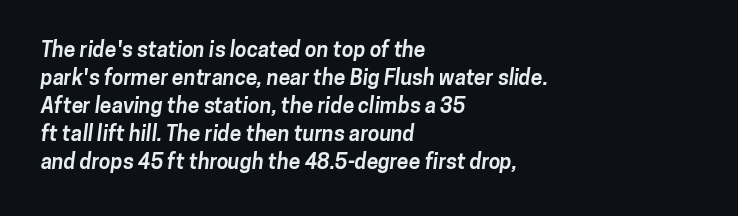
Short and long lines alike share a common starting point at left. Every letter is thick-stroked: bold, no question. Interline gaps are of average width in this sample. Quick note: underline off.
